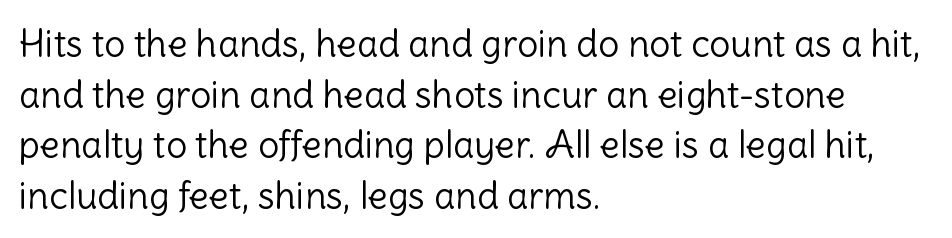
The image shows 37 px light sans-serif type, upright; set left-aligned, normal line spacing (1.37x), normal letter spacing, not underlined; low stroke contrast and a medium x-height.
